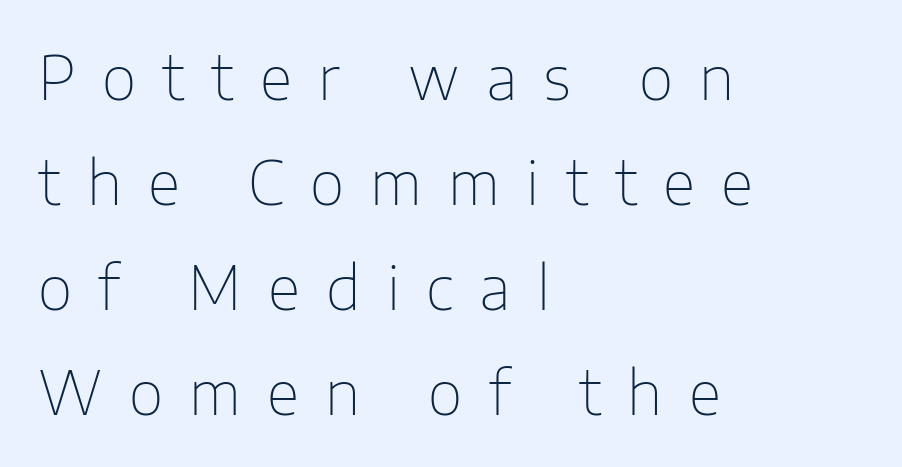
The image shows 60 px thin sans-serif type, upright; set left-aligned, line spacing 1.75x, unusually wide letter spacing (+0.44 em), not underlined; low stroke contrast and a medium x-height.
